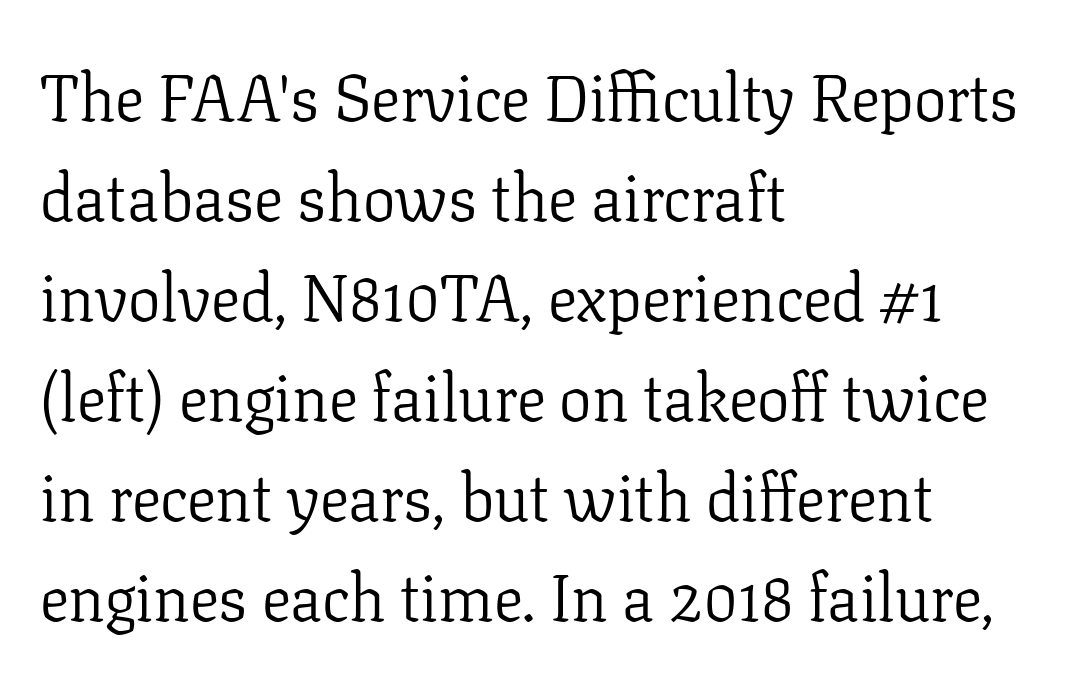
The image shows 65 px light serif type, upright; set left-aligned, normal line spacing (1.54x), normal letter spacing, not underlined; low stroke contrast and a medium x-height.
